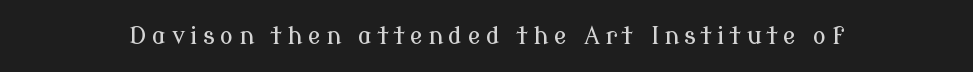
The gap between lines stays unmarked. These lines have a slow, spaced-out rhythm from letter to letter. The letters stand straight up with perfectly vertical stems.
